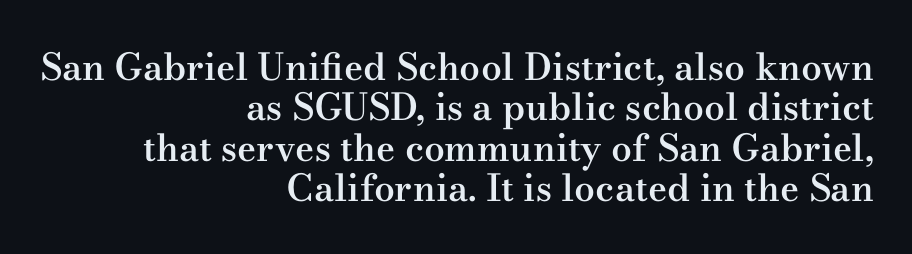
Q: Is the text bold? A: Semi-bold.
Q: Is the text italic (slanted)? A: No, it is upright.
Q: Is the typeface a serif or a sans-serif typeface? A: Serif.
Q: Is the text underlined? A: No.
Q: How is the paragraph aligned? A: Right-aligned.
Q: Is the spacing between letters normal or unusually wide? A: Normal.
Q: Is the spacing between lines tight, normal or loose? A: Tight.
Q: Width (condensed, normal, or wide)? A: Wide.
Q: Stroke contrast? A: Medium.
Q: x-height? A: Small.
Q: Monospaced? A: No.
